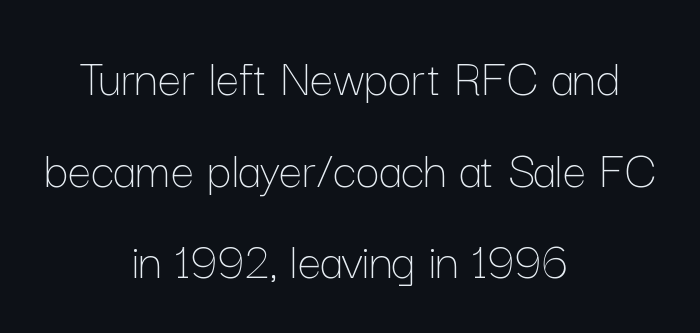
{"italic": "no", "bold": "no", "weight": "thin", "width": "normal", "stroke_contrast": "low", "x_height": "medium", "monospaced": "no", "underline": "no", "align": "center", "line_spacing_ratio": 1.73, "letter_spacing": "normal", "letter_spacing_em": 0.0, "glyph_px": 53}
